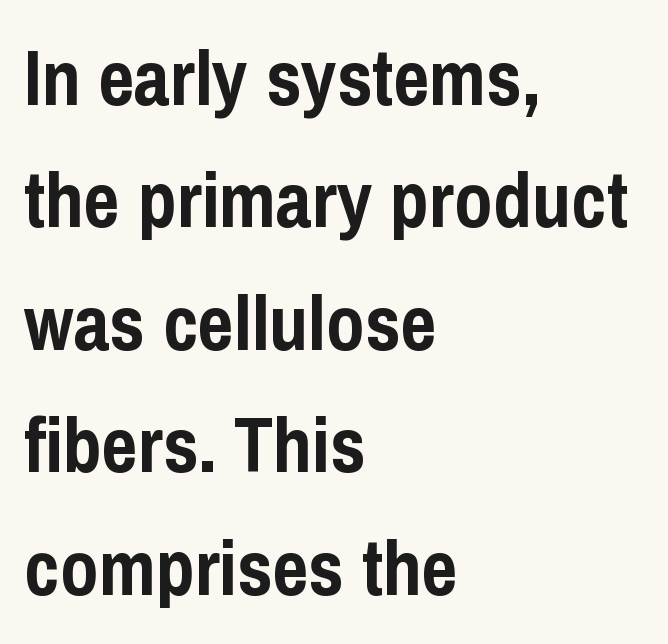
The image shows 78 px semibold, condensed sans-serif type, upright; set left-aligned, normal line spacing (1.57x), normal letter spacing, not underlined; low stroke contrast and a medium x-height.
